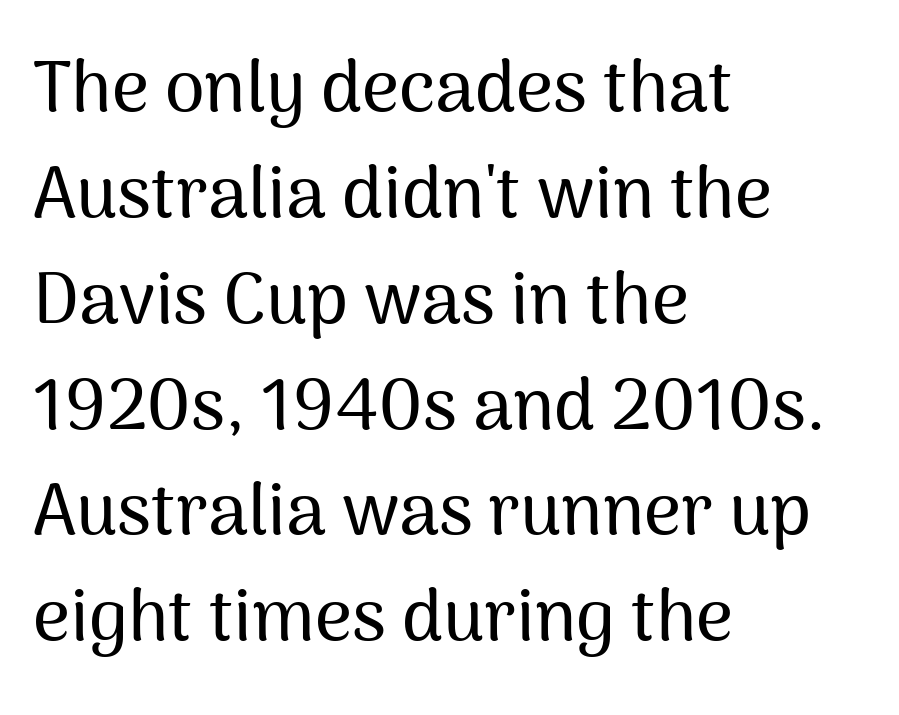
Q: Is the text italic (slanted)? A: No, it is upright.
Q: Is the typeface a serif or a sans-serif typeface? A: Sans-serif.
Q: Is the text underlined? A: No.
Q: How is the paragraph aligned? A: Left-aligned.
Q: Is the spacing between letters normal or unusually wide? A: Normal.
Q: Is the spacing between lines tight, normal or loose? A: Normal.
Q: Width (condensed, normal, or wide)? A: Normal.
Q: Stroke contrast? A: Medium.
Q: x-height? A: Medium.
Q: Monospaced? A: No.
